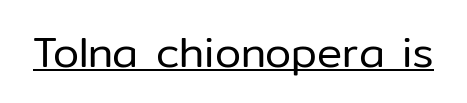
Q: Is the text bold? A: No.
Q: Is the text italic (slanted)? A: No, it is upright.
Q: Is the typeface a serif or a sans-serif typeface? A: Sans-serif.
Q: Is the text underlined? A: Yes.
Q: Is the spacing between letters normal or unusually wide? A: Normal.
Q: Width (condensed, normal, or wide)? A: Normal.
Q: Stroke contrast? A: Low.
Q: x-height? A: Medium.
Q: Monospaced? A: No.
